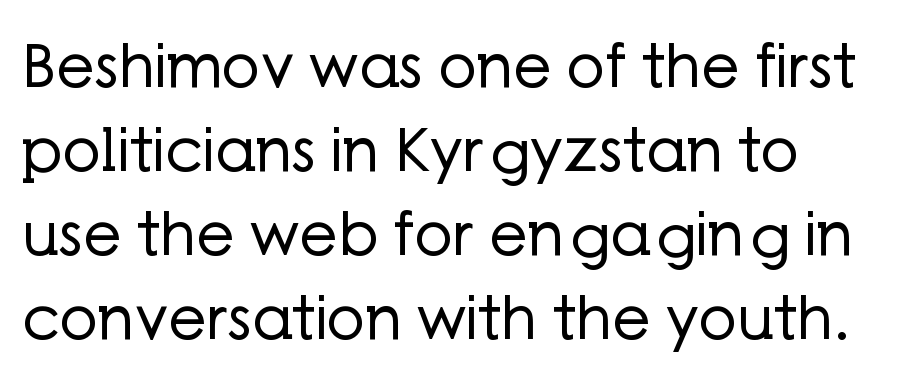
The image shows 60 px regular-weight sans-serif type, upright; set left-aligned, normal line spacing (1.4x), normal letter spacing, not underlined; low stroke contrast and a medium x-height.
